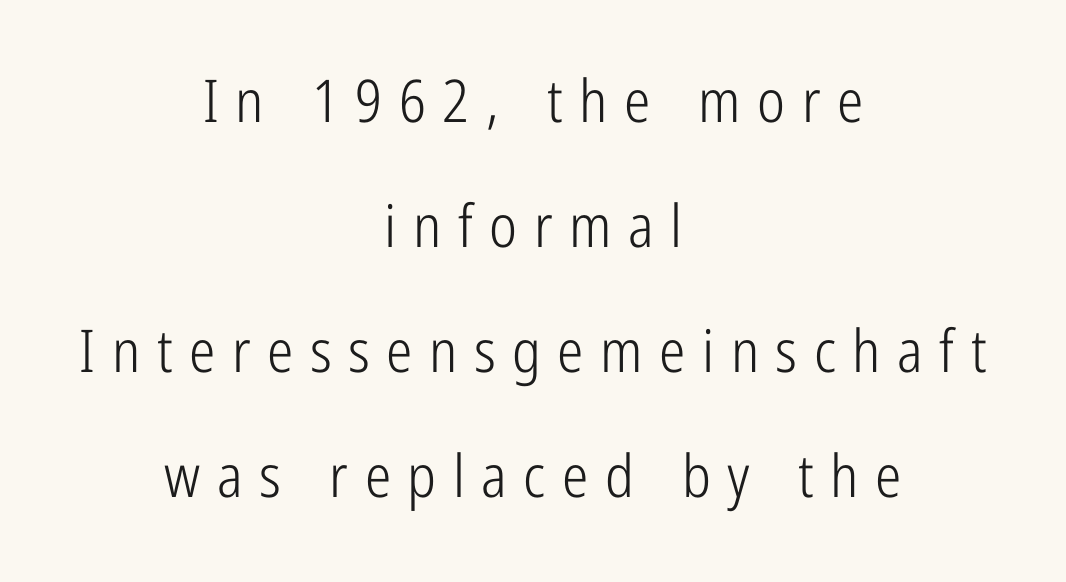
{"serif": "no", "italic": "no", "bold": "no", "weight": "light", "width": "condensed", "stroke_contrast": "low", "x_height": "medium", "monospaced": "no", "underline": "no", "align": "center", "line_spacing": "loose", "line_spacing_ratio": 2.12, "letter_spacing": "wide", "letter_spacing_em": 0.28, "glyph_px": 59}
